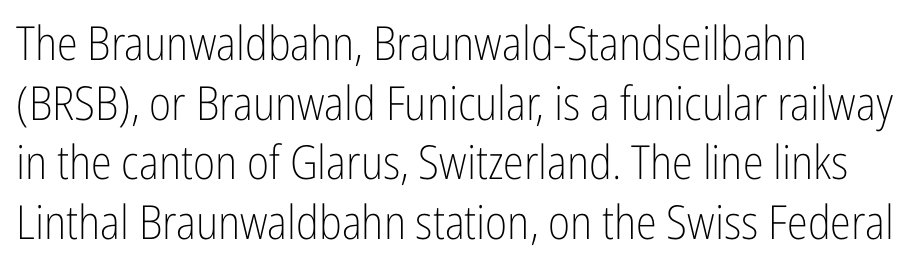
Q: Is the text bold? A: No.
Q: Is the text italic (slanted)? A: No, it is upright.
Q: Is the typeface a serif or a sans-serif typeface? A: Sans-serif.
Q: Is the text underlined? A: No.
Q: How is the paragraph aligned? A: Left-aligned.
Q: Is the spacing between letters normal or unusually wide? A: Normal.
Q: Is the spacing between lines tight, normal or loose? A: Normal.
Q: Width (condensed, normal, or wide)? A: Condensed.
Q: Stroke contrast? A: Low.
Q: x-height? A: Medium.
Q: Monospaced? A: No.
